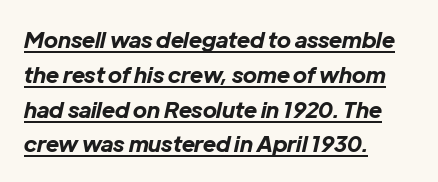
The whole block is typeset with a tilt. Inter-character spacing is left at the font's built-in metrics. The paragraph has a hard left edge and a soft right edge. This rendering features underlined lettering. Compared with an ordinary text face, these strokes are far heavier — a full bold.
